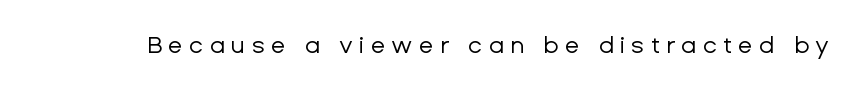
{"italic": "no", "bold": "no", "underline": "no", "letter_spacing": "wide", "letter_spacing_em": 0.26, "glyph_px": 24}
